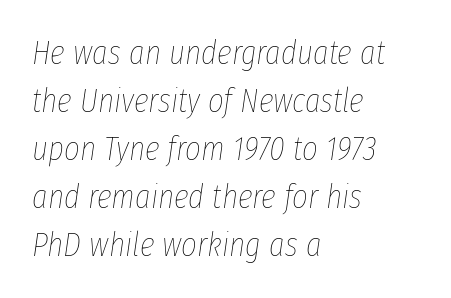
Q: Is the text bold? A: No.
Q: Is the text italic (slanted)? A: Yes, it leans right by about 8 degrees.
Q: Is the text underlined? A: No.
Q: How is the paragraph aligned? A: Left-aligned.
Q: Is the spacing between letters normal or unusually wide? A: Normal.
Q: Is the spacing between lines tight, normal or loose? A: Normal.
Q: Width (condensed, normal, or wide)? A: Condensed.
Q: Stroke contrast? A: Low.
Q: x-height? A: Medium.
Q: Monospaced? A: No.
